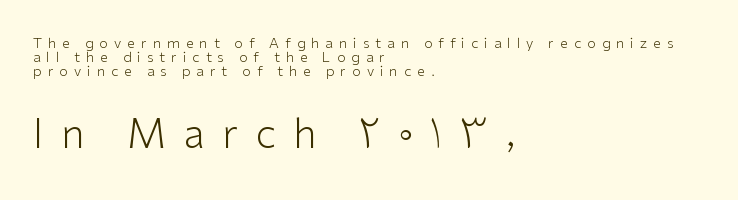
Q: Is the text bold? A: No.
Q: Is the text italic (slanted)? A: No, it is upright.
Q: Is the typeface a serif or a sans-serif typeface? A: Sans-serif.
Q: Is the text underlined? A: No.
Q: How is the paragraph aligned? A: Left-aligned.
Q: Is the spacing between letters normal or unusually wide? A: Unusually wide.
Q: Is the spacing between lines tight, normal or loose? A: Tight.
Q: Which block of text is set in a larger size, the first (top) or the second (bottom)? A: The second (bottom) one.
Q: Width (condensed, normal, or wide)? A: Normal.
Q: Stroke contrast? A: Low.
Q: x-height? A: Medium.
Q: Monospaced? A: No.
